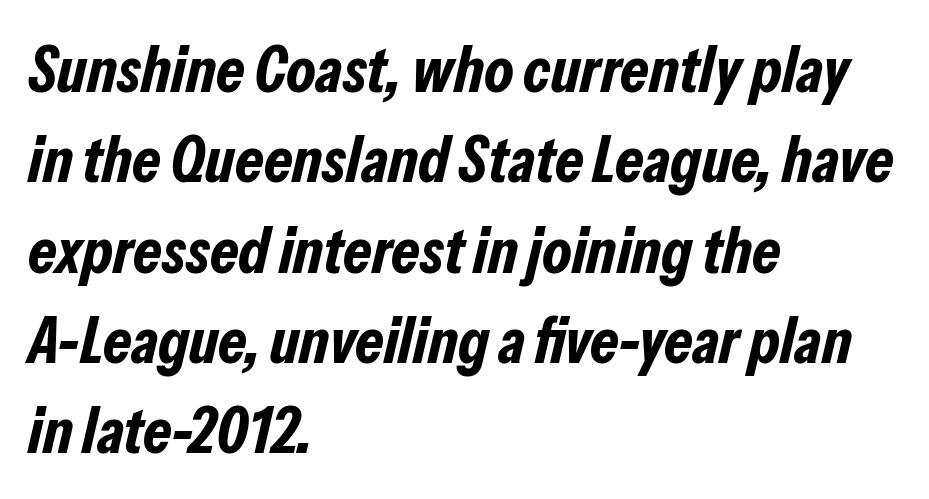
{"italic": "yes", "lean": "right", "slant_degrees": 13, "bold": "yes", "weight": "bold", "width": "condensed", "stroke_contrast": "low", "x_height": "medium", "monospaced": "no", "underline": "no", "align": "left", "line_spacing": "normal", "line_spacing_ratio": 1.39, "letter_spacing": "normal", "letter_spacing_em": 0.0, "glyph_px": 65}
